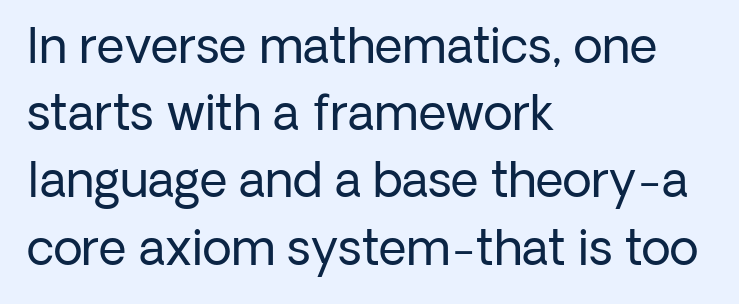
The image shows 48 px regular-weight sans-serif type, upright; set left-aligned, normal line spacing (1.4x), normal letter spacing, not underlined; low stroke contrast and a medium x-height.
